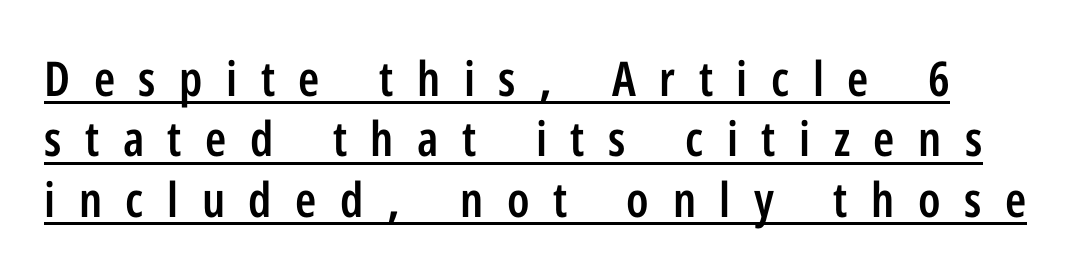
The image shows 48 px semibold, condensed sans-serif type, upright; set normal line spacing (1.26x), unusually wide letter spacing (+0.49 em), underlined; low stroke contrast and a medium x-height.
